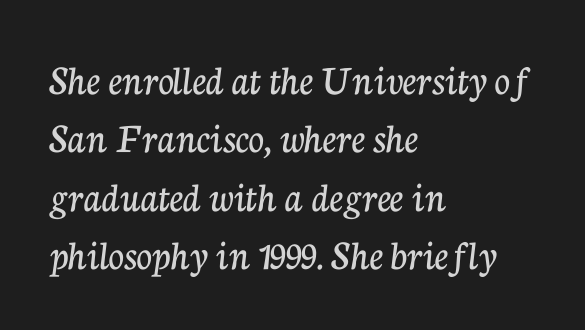
The image shows 43 px serif type; set left-aligned, normal line spacing (1.36x), normal letter spacing, not underlined; low stroke contrast and a medium x-height.
